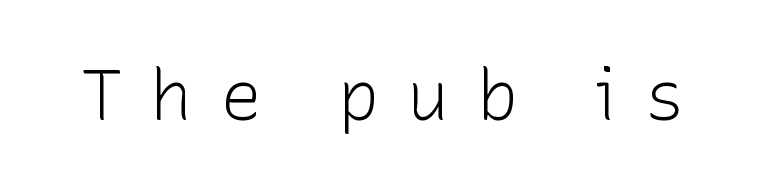
{"serif": "no", "italic": "no", "bold": "no", "weight": "light", "width": "normal", "stroke_contrast": "low", "x_height": "medium", "monospaced": "no", "underline": "no", "letter_spacing": "wide", "letter_spacing_em": 0.39, "glyph_px": 70}
